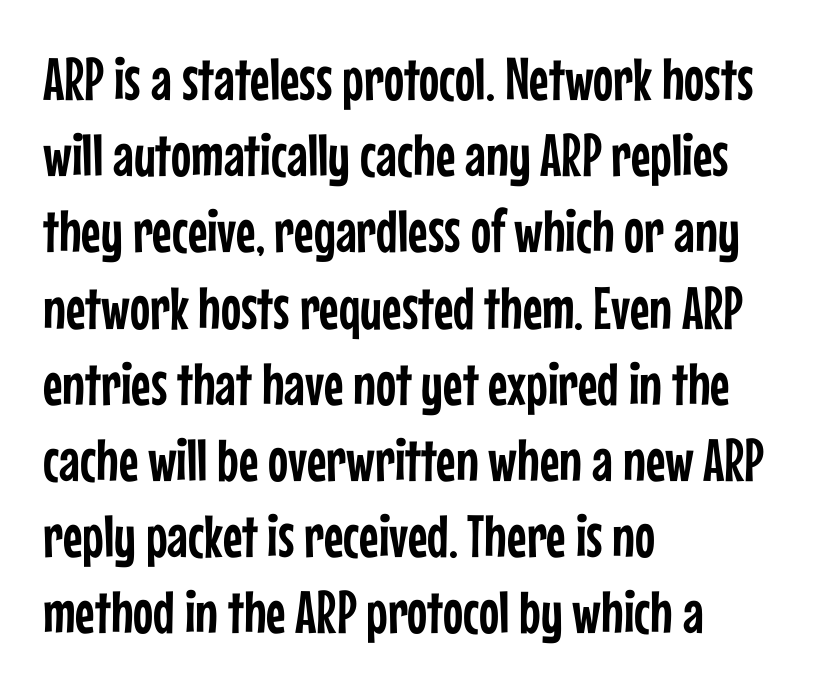
These lines sit exactly where default settings would place them. Spacing verdict: proportional, widths tailored to each character. Italic: no, the glyphs are upright roman. The tracking reads as untouched default to a designer's eye. The font family rendered here belongs to the sans-serif group. Descenders are the only things crossing below the line.
